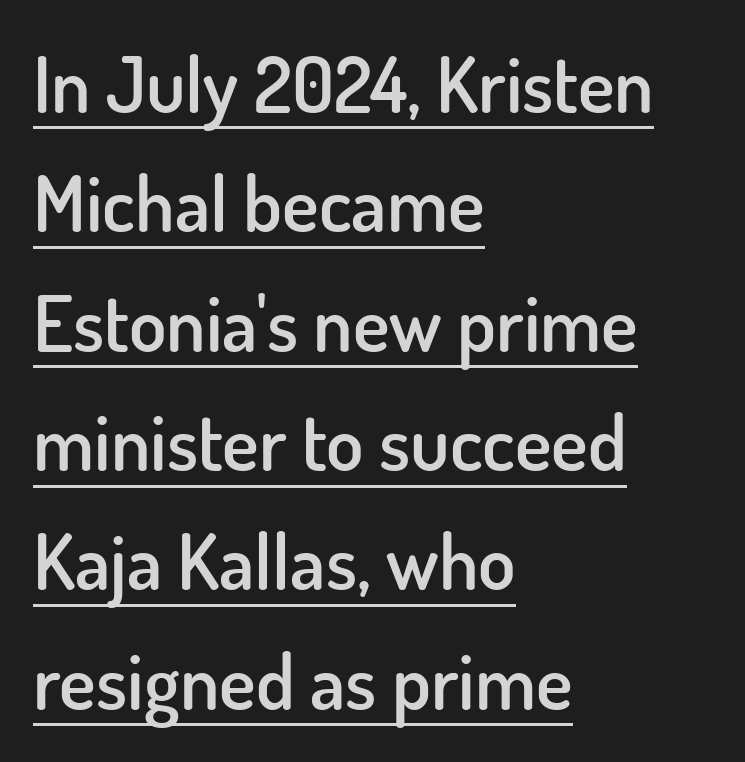
The image shows 77 px semibold sans-serif type, upright; set left-aligned, normal line spacing (1.55x), normal letter spacing, underlined; low stroke contrast and a small x-height.
